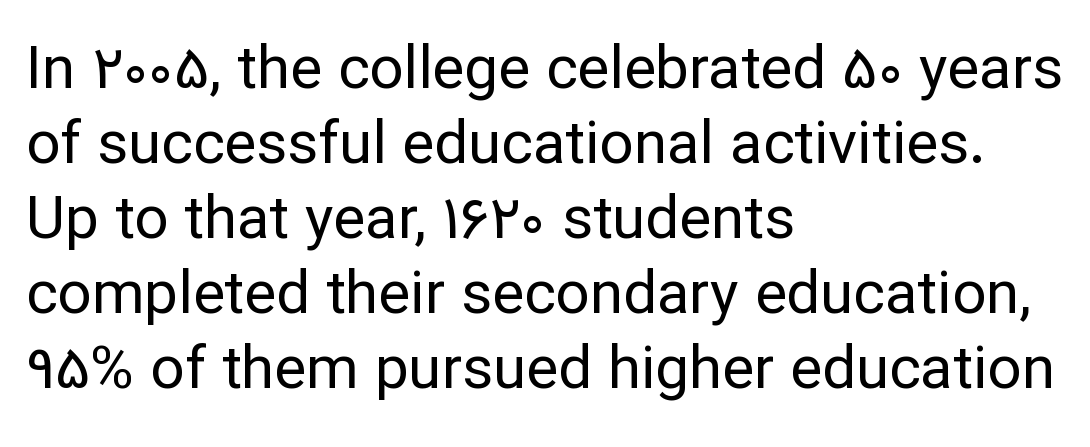
Q: Is the text bold? A: No.
Q: Is the text italic (slanted)? A: No, it is upright.
Q: Is the typeface a serif or a sans-serif typeface? A: Sans-serif.
Q: Is the text underlined? A: No.
Q: How is the paragraph aligned? A: Left-aligned.
Q: Is the spacing between letters normal or unusually wide? A: Normal.
Q: Is the spacing between lines tight, normal or loose? A: Normal.
Q: Width (condensed, normal, or wide)? A: Normal.
Q: Stroke contrast? A: Low.
Q: x-height? A: Medium.
Q: Monospaced? A: No.
